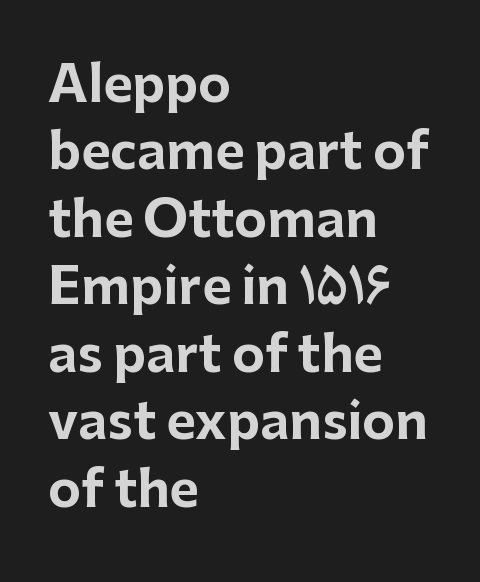
Q: Is the text bold? A: Yes.
Q: Is the text italic (slanted)? A: No, it is upright.
Q: Is the typeface a serif or a sans-serif typeface? A: Sans-serif.
Q: Is the text underlined? A: No.
Q: How is the paragraph aligned? A: Left-aligned.
Q: Is the spacing between letters normal or unusually wide? A: Normal.
Q: Is the spacing between lines tight, normal or loose? A: Normal.
Q: Width (condensed, normal, or wide)? A: Normal.
Q: Stroke contrast? A: Low.
Q: x-height? A: Medium.
Q: Monospaced? A: No.
